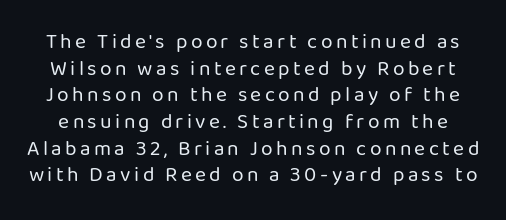
{"italic": "no", "bold": "no", "underline": "no", "line_spacing": "normal", "line_spacing_ratio": 1.27, "glyph_px": 21}
